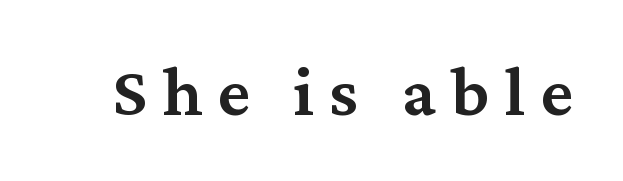
Q: Is the text bold? A: Semi-bold.
Q: Is the text italic (slanted)? A: No, it is upright.
Q: Is the typeface a serif or a sans-serif typeface? A: Serif.
Q: Is the text underlined? A: No.
Q: Is the spacing between letters normal or unusually wide? A: Unusually wide.
Q: Width (condensed, normal, or wide)? A: Normal.
Q: Stroke contrast? A: Medium.
Q: x-height? A: Medium.
Q: Monospaced? A: No.
